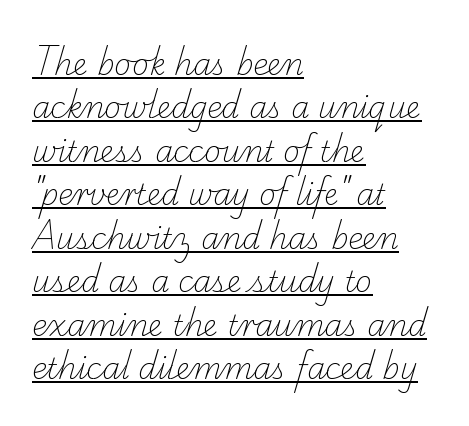
The image shows 29 px light serif type; set left-aligned, normal line spacing (1.5x), normal letter spacing, underlined; low stroke contrast and a small x-height.
